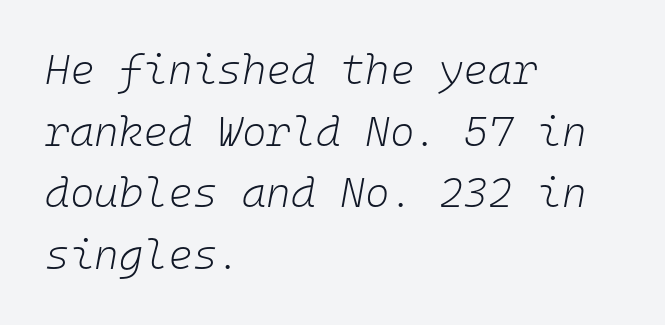
Reading down the block, your eye returns to a fixed left position each line. How are the letters spaced? Ordinarily, with no added tracking. Normally led — the rows are evenly, conventionally spaced. The text carries the slant typical of an italic or oblique font. Descenders hang freely into open space. Fixed-width glyphs throughout — classic coding-font behaviour.
